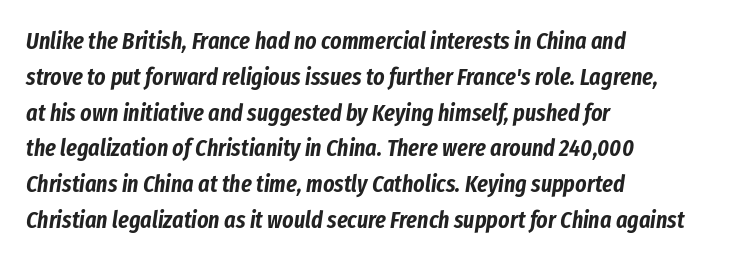
The image shows 24 px text type, italic (leaning right); set left-aligned, normal line spacing (1.49x), normal letter spacing, not underlined.
